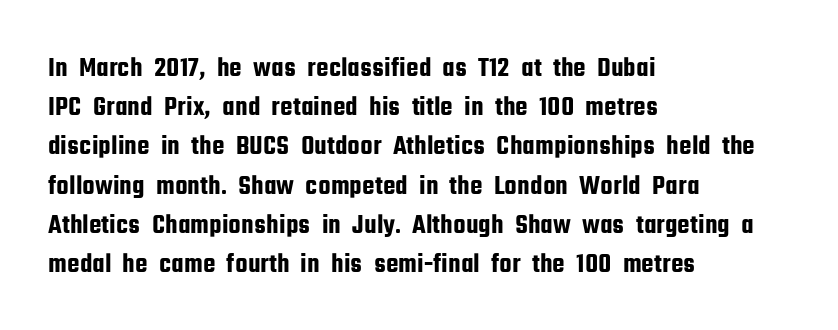
Q: Is the text italic (slanted)? A: No, it is upright.
Q: Is the typeface a serif or a sans-serif typeface? A: Sans-serif.
Q: Is the text underlined? A: No.
Q: How is the paragraph aligned? A: Left-aligned.
Q: Is the spacing between letters normal or unusually wide? A: Normal.
Q: Is the spacing between lines tight, normal or loose? A: Normal.
Q: Width (condensed, normal, or wide)? A: Condensed.
Q: Stroke contrast? A: Low.
Q: x-height? A: Medium.
Q: Monospaced? A: No.
